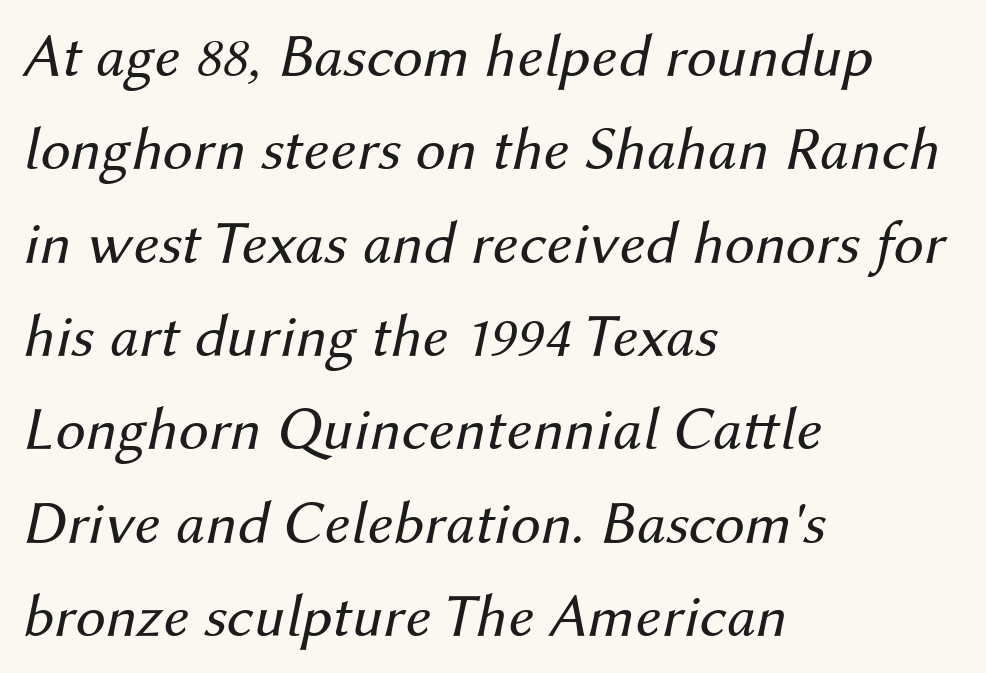
Q: Is the text bold? A: No.
Q: Is the text italic (slanted)? A: Yes, it leans right by about 12 degrees.
Q: Is the text underlined? A: No.
Q: How is the paragraph aligned? A: Left-aligned.
Q: Is the spacing between letters normal or unusually wide? A: Normal.
Q: Is the spacing between lines tight, normal or loose? A: Normal.
Q: Width (condensed, normal, or wide)? A: Normal.
Q: Stroke contrast? A: Medium.
Q: x-height? A: Medium.
Q: Monospaced? A: No.
